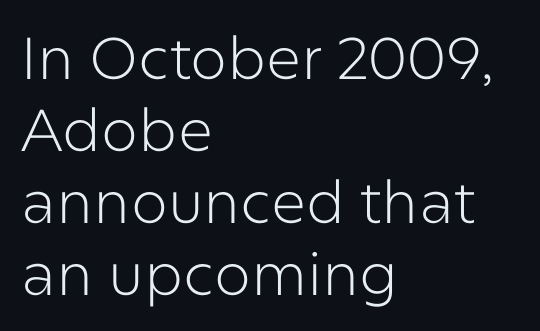
The image shows 59 px light sans-serif type, upright; set left-aligned, line spacing 1.22x, normal letter spacing, not underlined; low stroke contrast and a medium x-height.
